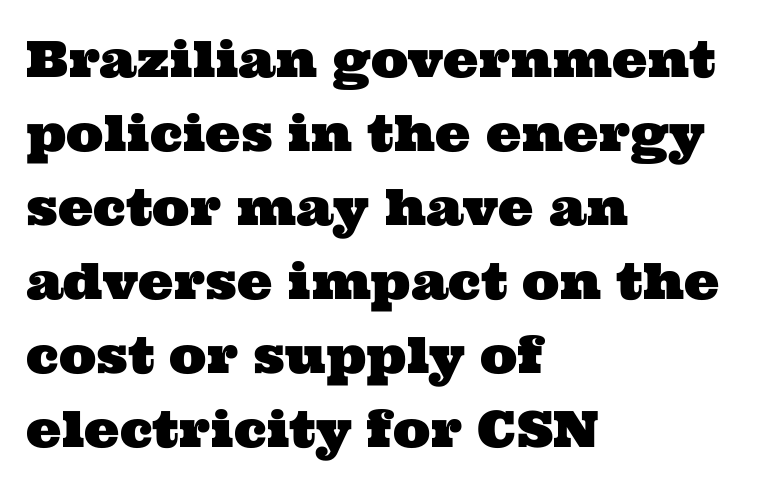
Look at the tracking — it's just the regular setting, nothing added. The area under the type is left untouched. The vertical gap from one line to the next is medium. Line starts are locked; line ends wander.
